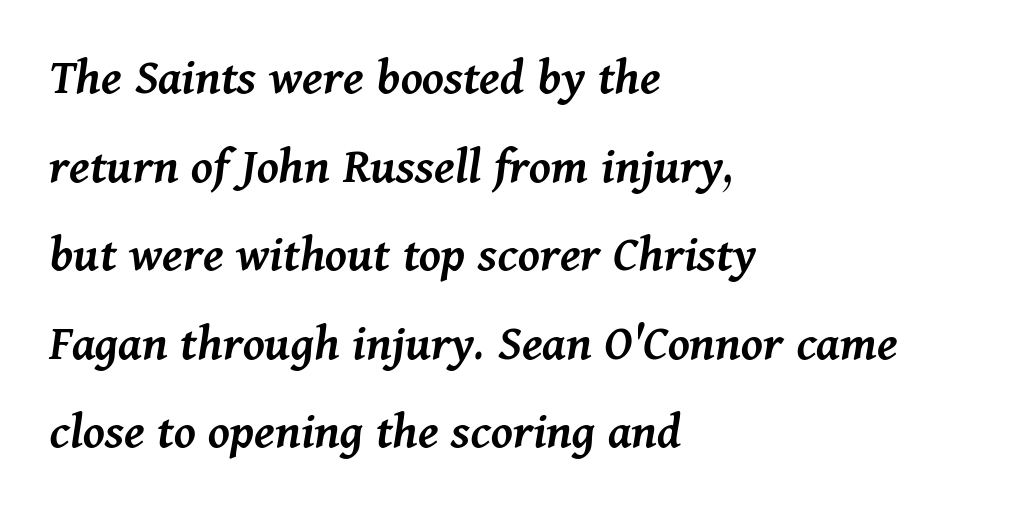
Q: Is the text bold? A: Semi-bold.
Q: Is the text italic (slanted)? A: Yes, it leans right by about 11 degrees.
Q: Is the text underlined? A: No.
Q: How is the paragraph aligned? A: Left-aligned.
Q: Is the spacing between letters normal or unusually wide? A: Normal.
Q: Is the spacing between lines tight, normal or loose? A: Normal.
Q: Width (condensed, normal, or wide)? A: Normal.
Q: Stroke contrast? A: Medium.
Q: x-height? A: Medium.
Q: Monospaced? A: No.
